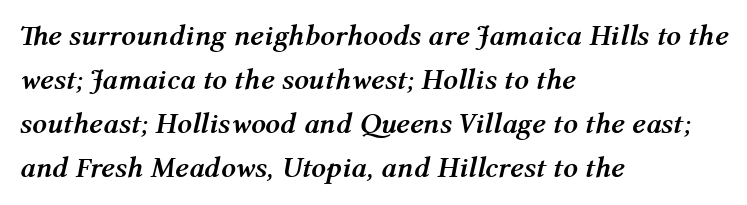
{"italic": "yes", "lean": "right", "slant_degrees": 12, "bold": "yes", "weight": "semibold", "width": "normal", "stroke_contrast": "medium", "x_height": "medium", "monospaced": "no", "underline": "no", "align": "left", "line_spacing": "normal", "line_spacing_ratio": 1.52, "letter_spacing": "normal", "letter_spacing_em": 0.0, "glyph_px": 29}
